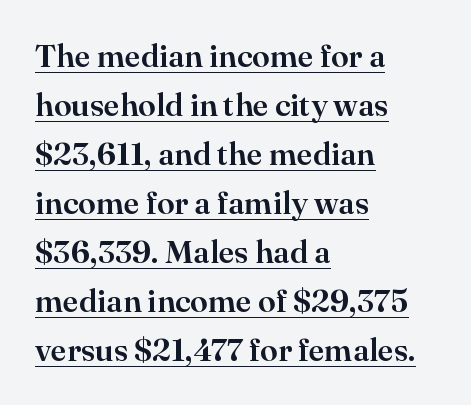
Q: Is the text italic (slanted)? A: No, it is upright.
Q: Is the typeface a serif or a sans-serif typeface? A: Serif.
Q: Is the text underlined? A: Yes.
Q: How is the paragraph aligned? A: Left-aligned.
Q: Is the spacing between letters normal or unusually wide? A: Normal.
Q: Is the spacing between lines tight, normal or loose? A: Normal.
Q: Width (condensed, normal, or wide)? A: Normal.
Q: Stroke contrast? A: High.
Q: x-height? A: Small.
Q: Monospaced? A: No.
